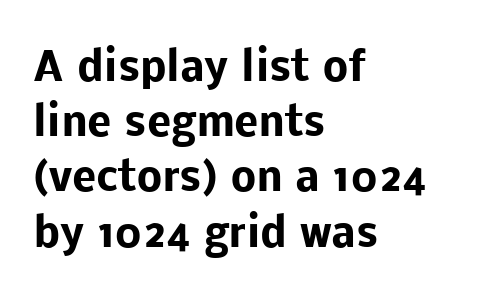
The face used here is a sans, in the tradition of grotesques and geometrics. Does extra space separate the letters? No, they use regular spacing. If you drew a line through each stem, it would be perfectly vertical. The passage shown is typed in a proportional face where columns would drift. The space beneath each line is pristine and unruled. Rows of type keep a routine distance in the vertical direction.
